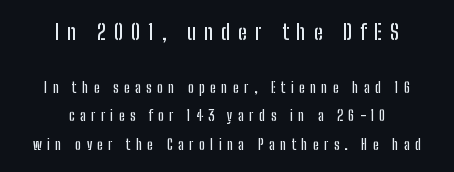
{"italic": "no", "underline": "no", "align": "center", "line_spacing": "loose", "line_spacing_ratio": 2.04, "letter_spacing": "wide", "letter_spacing_em": 0.38, "larger_block": "first", "size_ratio": 1.5, "glyph_px": 21}
